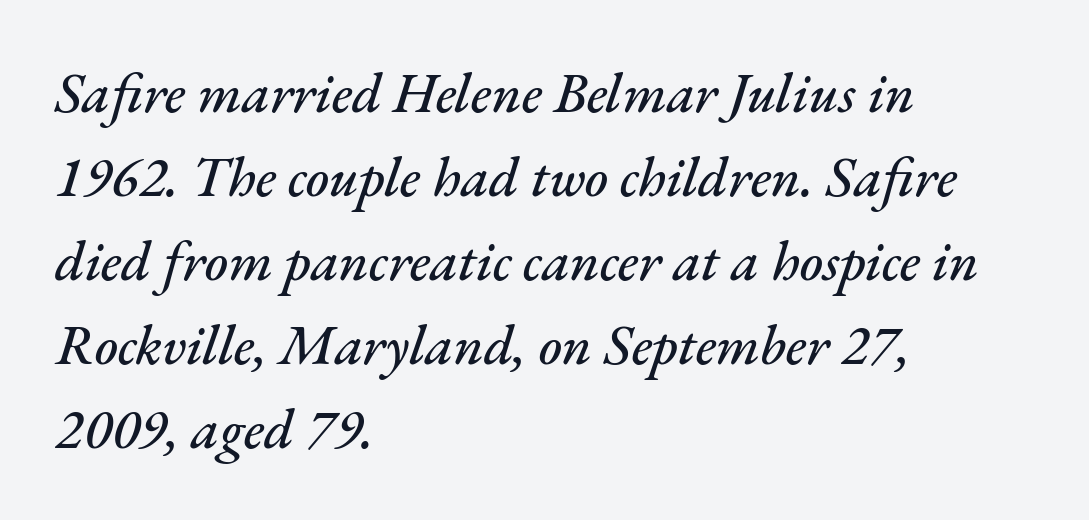
{"italic": "yes", "lean": "right", "slant_degrees": 17, "width": "normal", "stroke_contrast": "medium", "x_height": "small", "monospaced": "no", "underline": "no", "align": "left", "line_spacing": "normal", "line_spacing_ratio": 1.5, "letter_spacing": "normal", "letter_spacing_em": 0.0, "glyph_px": 56}
